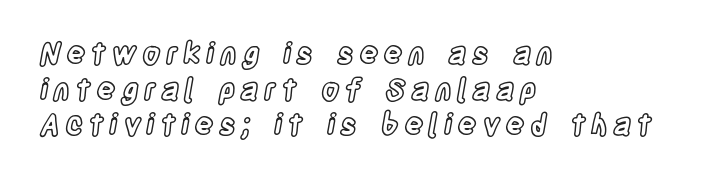
The image shows 29 px condensed type; set left-aligned, line spacing 1.23x, not underlined; a large x-height.
